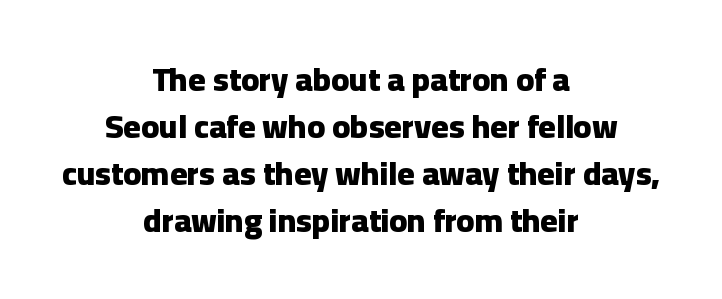
Nope, no serifs anywhere on these letters. Letter spacing: default. The glyphs have the mass of a bold cut. This sample has the flowing, uneven cadence of proportional lettering. Nobody drew a line under any word here. Notice how the passage keeps no hard edge, just a central spine.
